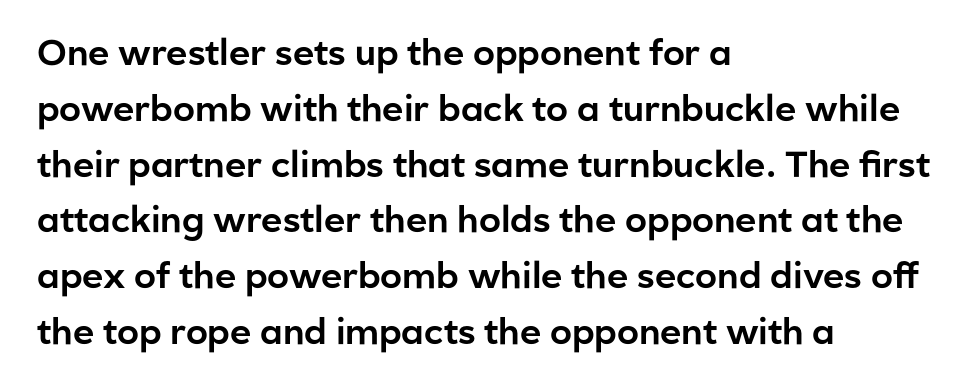
The image shows 36 px sans-serif type, upright; set left-aligned, normal line spacing (1.55x), normal letter spacing, not underlined; low stroke contrast and a medium x-height.
